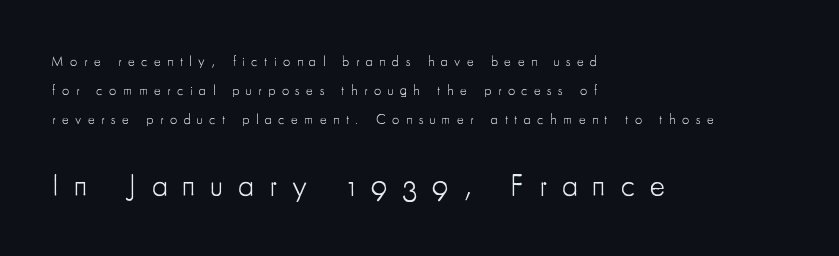
Do the characters align in a grid? No, the font is proportional. Posture: upright roman. The type family on display is of the sans-serif kind. Each line starts at the same left margin while the right side varies.
